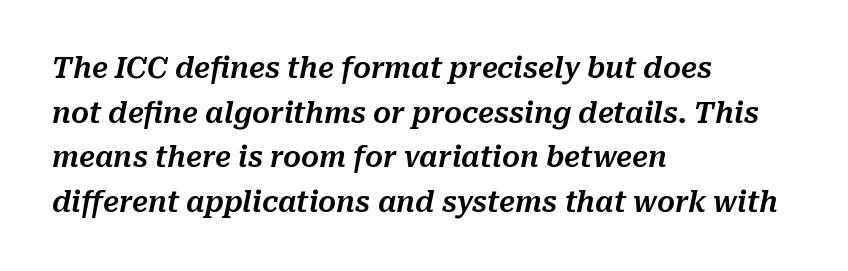
{"italic": "yes", "lean": "right", "slant_degrees": 10, "width": "normal", "stroke_contrast": "medium", "x_height": "medium", "monospaced": "no", "underline": "no", "align": "left", "line_spacing": "normal", "line_spacing_ratio": 1.59, "letter_spacing": "normal", "letter_spacing_em": 0.0, "glyph_px": 28}
